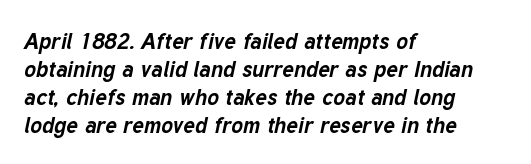
The image shows 22 px bold type, italic (leaning right); set left-aligned, normal line spacing (1.27x), normal letter spacing, not underlined.
